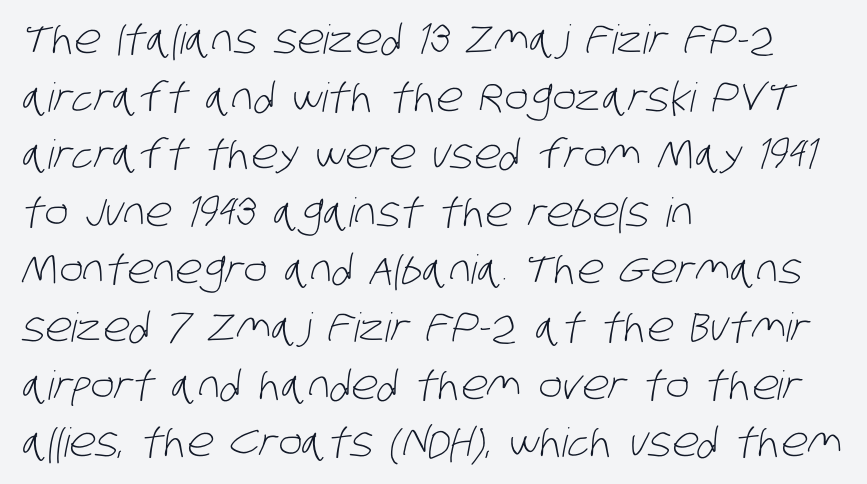
These glyphs show unthickened strokes, regular width or finer. Whoever set this chose a conventional vertical rhythm. The passage shown is typeset with a sans-serif family. Quick note: underline off. Varying glyph widths throughout — classic text-font behaviour. Which margin do the lines hug? The left one — the right edge is uneven.
